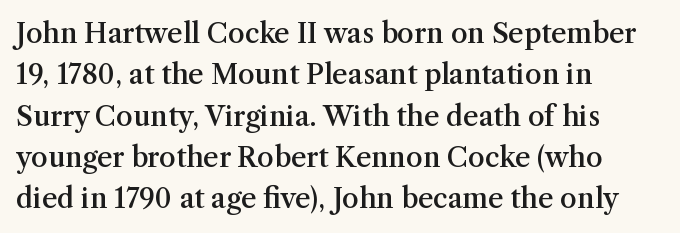
Q: Is the text bold? A: Semi-bold.
Q: Is the text italic (slanted)? A: No, it is upright.
Q: Is the text underlined? A: No.
Q: How is the paragraph aligned? A: Left-aligned.
Q: Is the spacing between letters normal or unusually wide? A: Normal.
Q: Is the spacing between lines tight, normal or loose? A: Normal.
